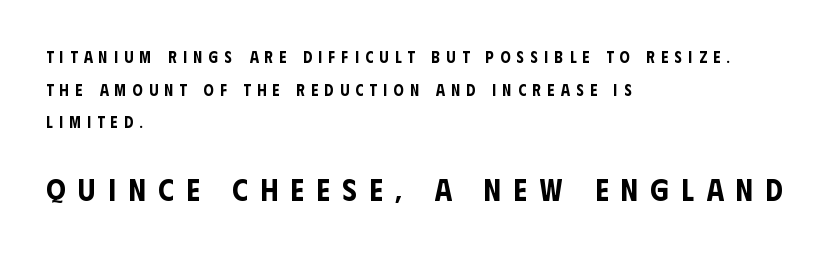
Line spacing here is loose. How are the letters spaced? Widely, with obvious added tracking. Each line starts at the same left margin while the right side varies. The passage shown begins with its smaller block and ends with its larger one.
